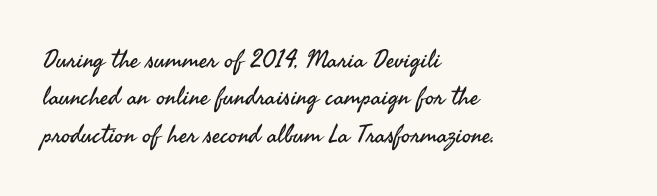
The image shows 25 px text type; set left-aligned, normal line spacing (1.5x), normal letter spacing, not underlined.
